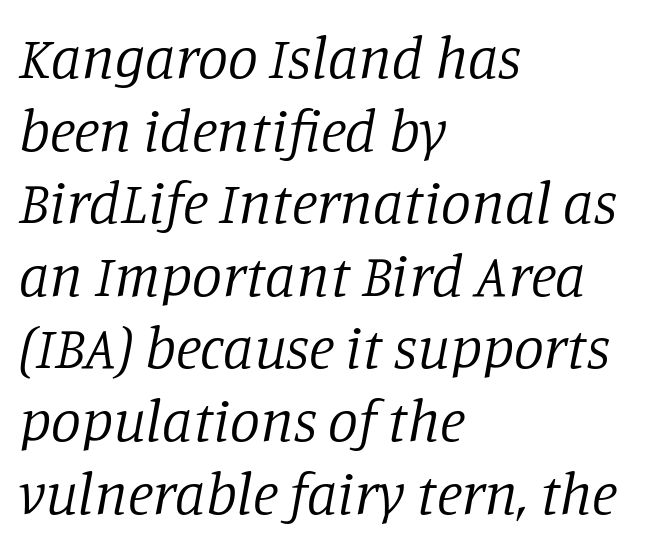
The image shows 60 px regular-weight serif type, italic (leaning right); set left-aligned, line spacing 1.21x, normal letter spacing, not underlined; low stroke contrast and a large x-height.
